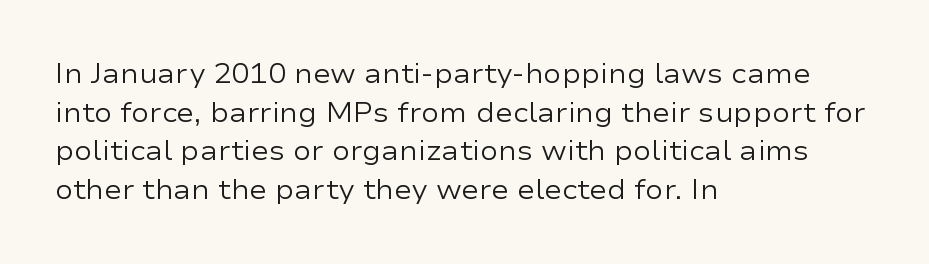
{"italic": "no", "bold": "no", "underline": "no", "align": "left", "line_spacing": "normal", "line_spacing_ratio": 1.43, "letter_spacing": "normal", "letter_spacing_em": 0.0, "glyph_px": 27}
